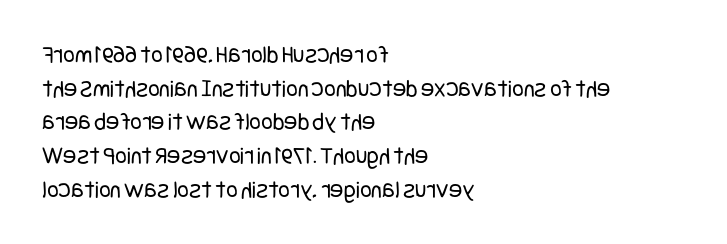
Q: Is the text bold? A: No.
Q: Is the text italic (slanted)? A: No, it is upright.
Q: Is the text underlined? A: No.
Q: How is the paragraph aligned? A: Left-aligned.
Q: Is the spacing between letters normal or unusually wide? A: Normal.
Q: Is the spacing between lines tight, normal or loose? A: Normal.
